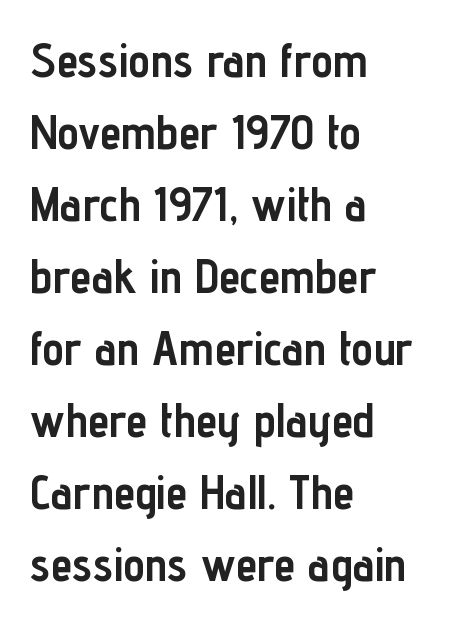
{"serif": "no", "italic": "no", "bold": "yes", "weight": "semibold", "width": "condensed", "stroke_contrast": "low", "x_height": "medium", "monospaced": "no", "underline": "no", "align": "left", "line_spacing": "normal", "line_spacing_ratio": 1.5, "letter_spacing": "normal", "letter_spacing_em": 0.0, "glyph_px": 48}
